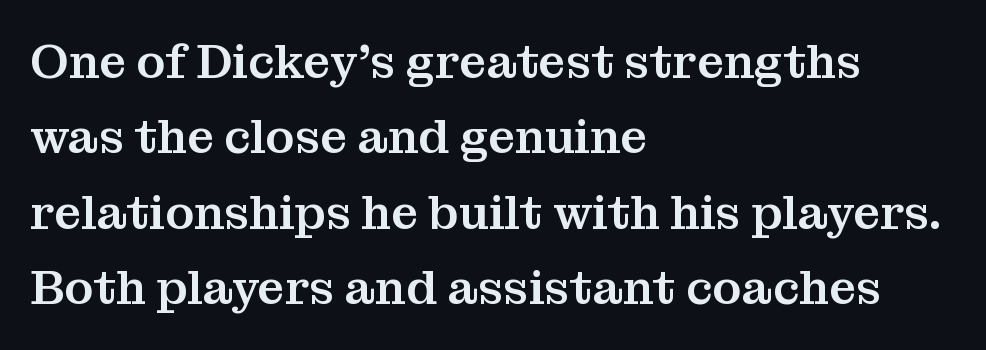
Q: Is the text italic (slanted)? A: No, it is upright.
Q: Is the typeface a serif or a sans-serif typeface? A: Serif.
Q: Is the text underlined? A: No.
Q: How is the paragraph aligned? A: Left-aligned.
Q: Is the spacing between letters normal or unusually wide? A: Normal.
Q: Is the spacing between lines tight, normal or loose? A: Normal.
Q: Width (condensed, normal, or wide)? A: Normal.
Q: Stroke contrast? A: Medium.
Q: x-height? A: Medium.
Q: Monospaced? A: No.
